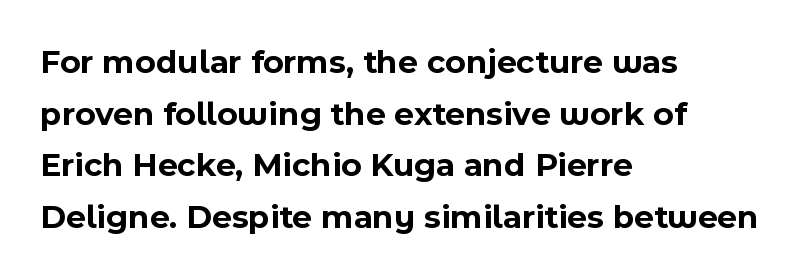
The image shows 34 px bold sans-serif type, upright; set left-aligned, normal line spacing (1.52x), normal letter spacing, not underlined; a medium x-height.
